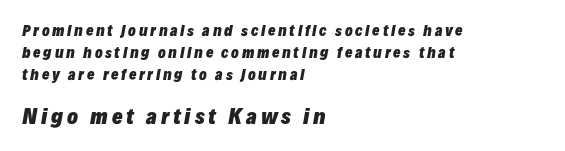
The image shows 20 px bold type, italic (leaning right); set left-aligned, normal line spacing (1.56x), not underlined; the second (bottom) block is 1.43x larger.
